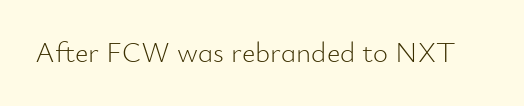
Bare-footed words on every line. Honestly, the letter spacing is just normal — you wouldn't notice it. Spacing verdict: proportional, widths tailored to each character. No extra ink here — the face is not bold.
